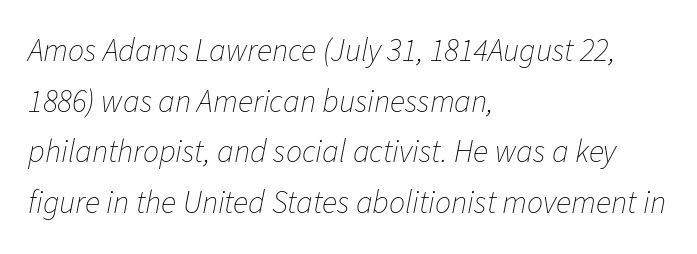
{"italic": "yes", "lean": "right", "slant_degrees": 11, "bold": "no", "weight": "thin", "width": "normal", "stroke_contrast": "low", "x_height": "medium", "monospaced": "no", "underline": "no", "align": "left", "line_spacing": "normal", "line_spacing_ratio": 1.58, "letter_spacing": "normal", "letter_spacing_em": 0.0, "glyph_px": 32}
